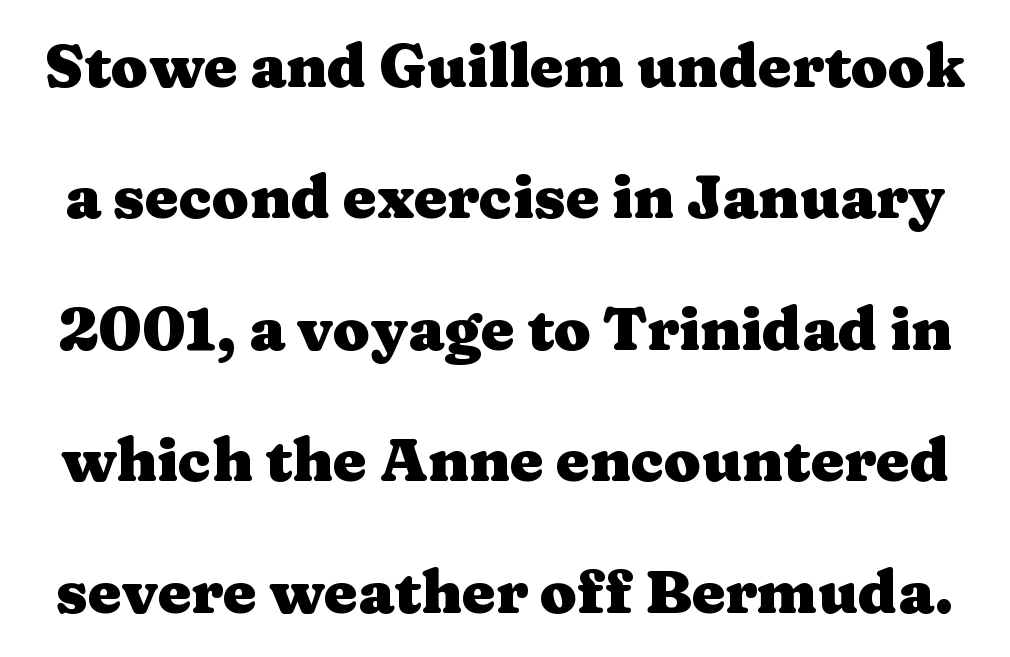
The image shows 60 px heavy, wide serif type, upright; set loose line spacing (2.19x), normal letter spacing, not underlined; medium stroke contrast and a medium x-height.
